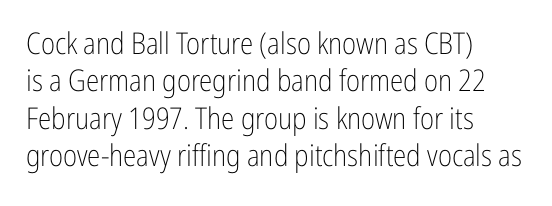
{"serif": "no", "italic": "no", "bold": "no", "weight": "light", "width": "condensed", "stroke_contrast": "low", "x_height": "medium", "monospaced": "no", "underline": "no", "align": "left", "line_spacing": "normal", "line_spacing_ratio": 1.25, "letter_spacing": "normal", "letter_spacing_em": 0.0, "glyph_px": 30}
